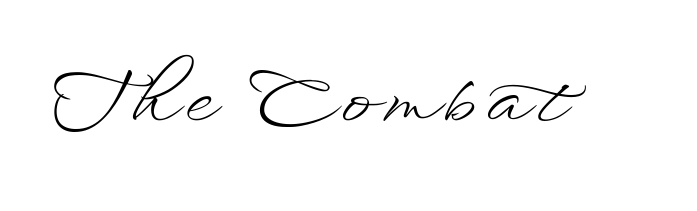
The image shows 74 px light, wide type; set not underlined; low stroke contrast and a small x-height.
